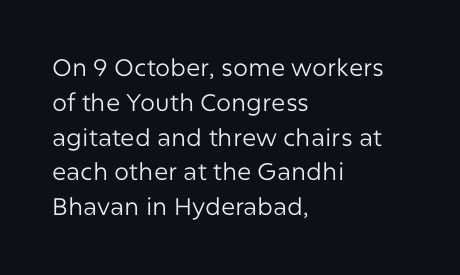
{"italic": "no", "bold": "no", "underline": "no", "align": "left", "line_spacing": "normal", "line_spacing_ratio": 1.45, "letter_spacing": "normal", "letter_spacing_em": 0.0, "glyph_px": 24}
